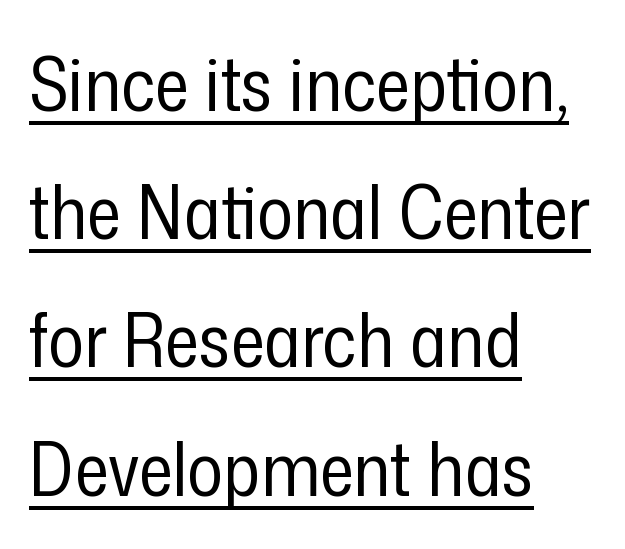
{"serif": "no", "italic": "no", "bold": "no", "weight": "regular", "width": "condensed", "stroke_contrast": "low", "x_height": "medium", "monospaced": "no", "underline": "yes", "align": "left", "line_spacing_ratio": 1.71, "letter_spacing": "normal", "letter_spacing_em": 0.0, "glyph_px": 75}
